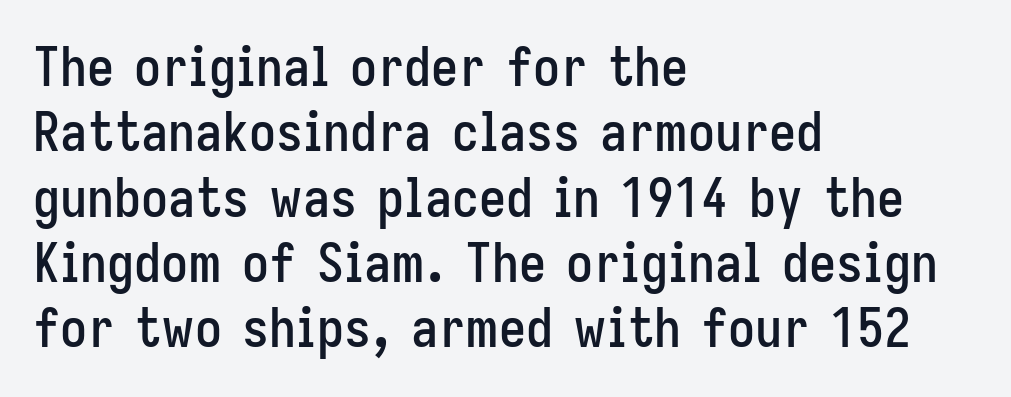
The image shows 54 px condensed sans-serif type, upright; set left-aligned, line spacing 1.21x, normal letter spacing, not underlined; low stroke contrast and a medium x-height.
